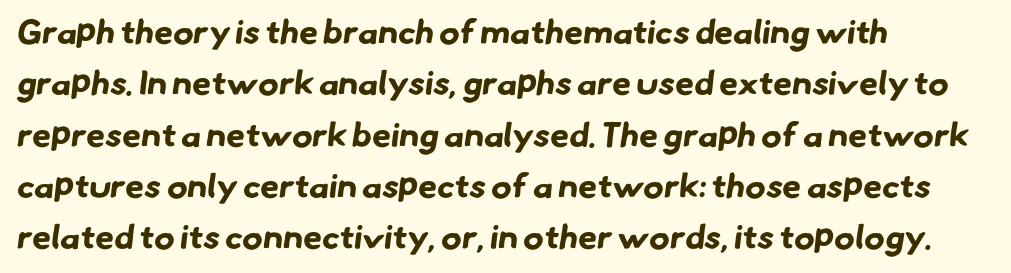
Q: Is the text bold? A: Yes.
Q: Is the typeface a serif or a sans-serif typeface? A: Sans-serif.
Q: Is the text underlined? A: No.
Q: How is the paragraph aligned? A: Left-aligned.
Q: Is the spacing between letters normal or unusually wide? A: Normal.
Q: Is the spacing between lines tight, normal or loose? A: Normal.
Q: Width (condensed, normal, or wide)? A: Normal.
Q: Stroke contrast? A: Low.
Q: x-height? A: Small.
Q: Monospaced? A: No.
